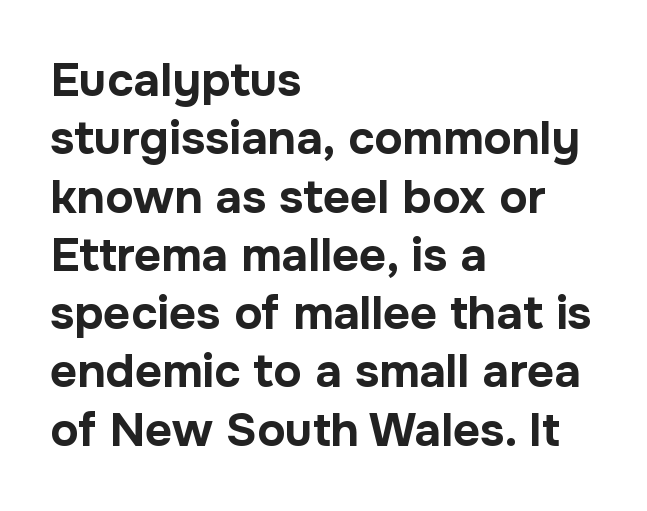
A student would call this left alignment; a typographer would say flush left, rag right. Looks like regular typesetting: each glyph gets only the width it needs. Letters rest on an invisible, unmarked baseline. The face used here has the dense, thick strokes of a bold. What stands out about the letter spacing? Nothing — it is the standard amount.
